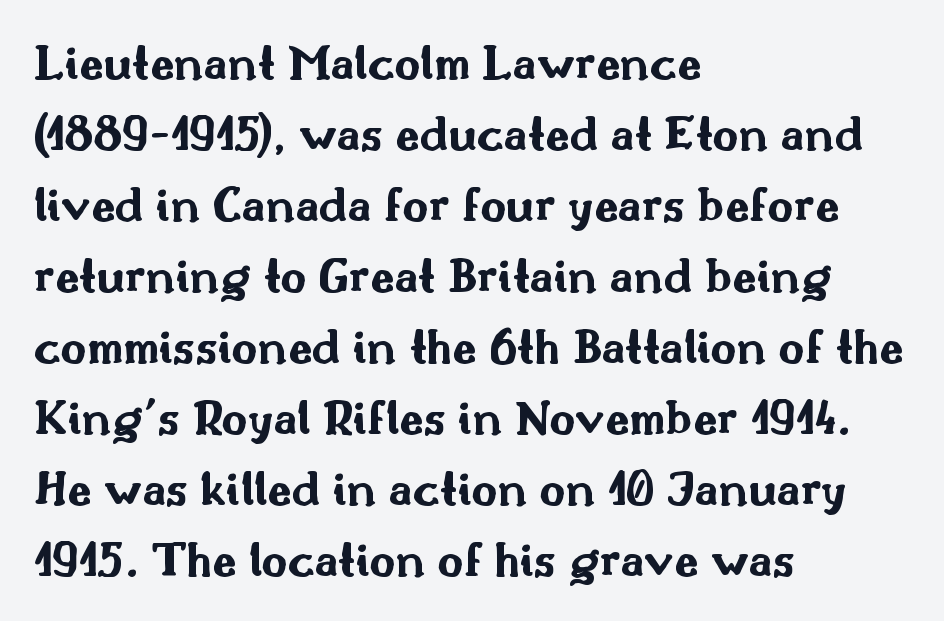
Quick note: not italic, upright. Thick stems and heavy bowls — unmistakably bold. The area under the type is left untouched. One glance says typical: line gaps are just what's usual. These lines stack with their left ends in a neat column. The letters advance in unequal steps, a hallmark of proportional type.
